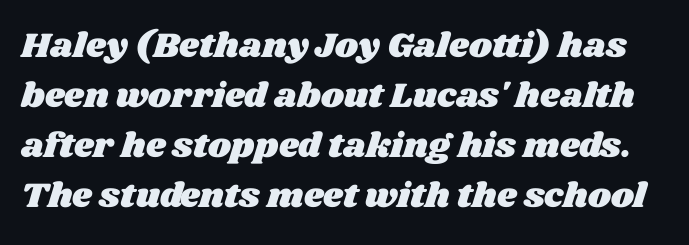
Words appear dense and cohesive because spacing is normal. Reading down the column, the eye jumps a familiar distance to each next line. This rendering features lettering with no underline. The face used here is proportionally spaced, like ordinary book or web type.
